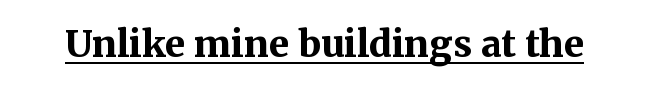
{"serif": "yes", "italic": "no", "bold": "yes", "weight": "bold", "width": "normal", "stroke_contrast": "medium", "x_height": "medium", "monospaced": "no", "underline": "yes", "letter_spacing": "normal", "letter_spacing_em": 0.0, "glyph_px": 37}
